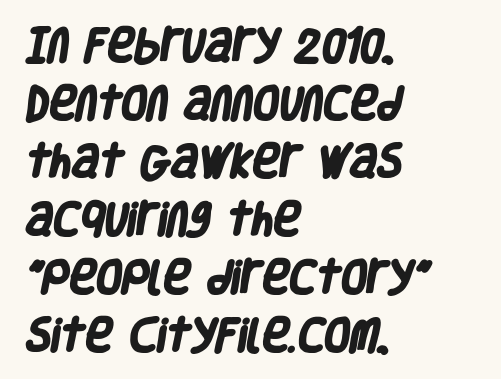
Notice how thick the strokes are: this is what a full bold looks like. Stroke terminals: plain, sans-serif. Horizontal alignment here is leftward, the default for most running prose. A typesetter would call this zero additional tracking. These lines are rendered in a variable-pitch font. Notice how descenders clear the ascenders below comfortably — that's standard leading.
